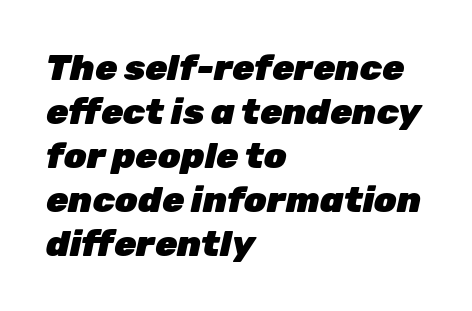
Q: Is the text bold? A: Yes.
Q: Is the text italic (slanted)? A: Yes, it leans right by about 12 degrees.
Q: Is the text underlined? A: No.
Q: How is the paragraph aligned? A: Left-aligned.
Q: Is the spacing between letters normal or unusually wide? A: Normal.
Q: Width (condensed, normal, or wide)? A: Normal.
Q: Stroke contrast? A: Low.
Q: x-height? A: Medium.
Q: Monospaced? A: No.
